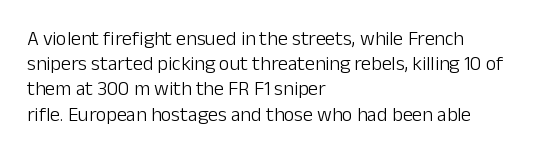
How would I describe the line gaps? Plain and ordinary. Stem width sits at or under what a default text font uses. Posture: straight, roman, zero tilt. Underlining? Definitely not there. How are the letters spaced? Ordinarily, with no added tracking. Alignment: flush left.
